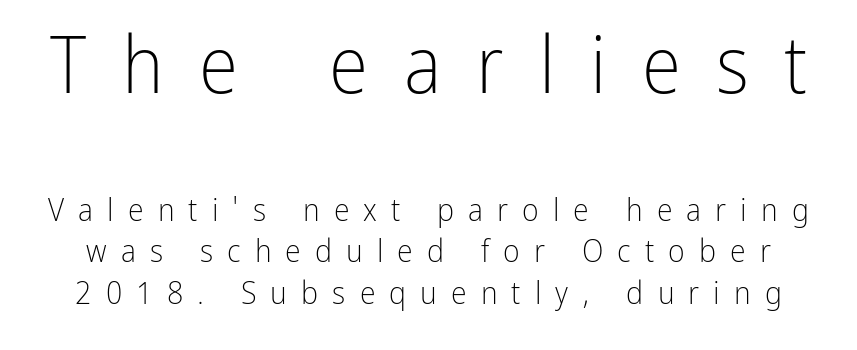
Q: Is the text bold? A: No.
Q: Is the text italic (slanted)? A: No, it is upright.
Q: Is the typeface a serif or a sans-serif typeface? A: Sans-serif.
Q: Is the text underlined? A: No.
Q: Is the spacing between letters normal or unusually wide? A: Unusually wide.
Q: Is the spacing between lines tight, normal or loose? A: Normal.
Q: Which block of text is set in a larger size, the first (top) or the second (bottom)? A: The first (top) one.
Q: Width (condensed, normal, or wide)? A: Condensed.
Q: Stroke contrast? A: Low.
Q: x-height? A: Medium.
Q: Monospaced? A: No.
